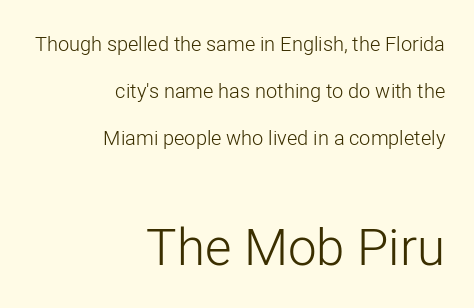
{"serif": "no", "italic": "no", "bold": "no", "weight": "light", "width": "normal", "stroke_contrast": "low", "x_height": "medium", "monospaced": "no", "underline": "no", "align": "right", "line_spacing": "loose", "line_spacing_ratio": 2.35, "letter_spacing": "normal", "letter_spacing_em": 0.0, "larger_block": "second", "size_ratio": 2.55, "glyph_px": 51}
